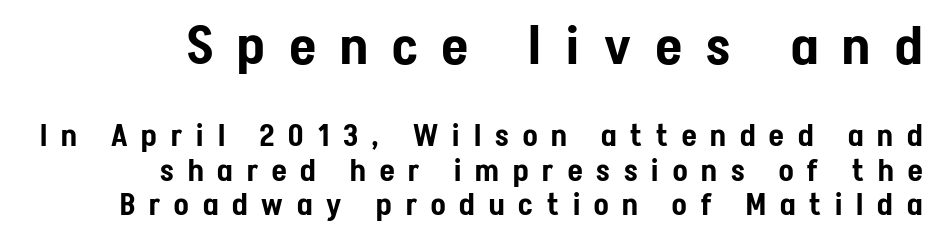
{"serif": "no", "italic": "no", "width": "condensed", "stroke_contrast": "low", "x_height": "medium", "monospaced": "no", "underline": "no", "align": "right", "line_spacing": "tight", "line_spacing_ratio": 1.15, "letter_spacing": "wide", "letter_spacing_em": 0.47, "larger_block": "first", "size_ratio": 1.77, "glyph_px": 53}
